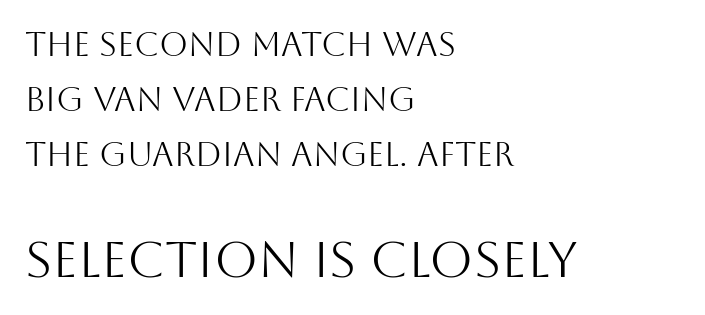
{"serif": "no", "italic": "no", "bold": "no", "weight": "light", "width": "normal", "stroke_contrast": "medium", "x_height": "large", "monospaced": "no", "underline": "no", "align": "left", "line_spacing": "normal", "line_spacing_ratio": 1.67, "letter_spacing": "normal", "letter_spacing_em": 0.0, "larger_block": "second", "size_ratio": 1.52, "glyph_px": 50}
